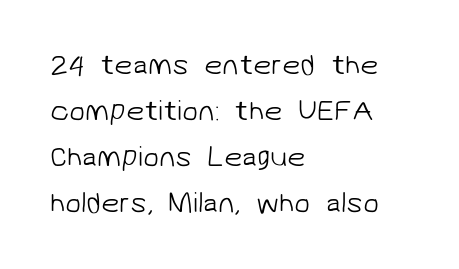
Q: Is the text bold? A: No.
Q: Is the typeface a serif or a sans-serif typeface? A: Sans-serif.
Q: Is the text underlined? A: No.
Q: How is the paragraph aligned? A: Left-aligned.
Q: Is the spacing between letters normal or unusually wide? A: Normal.
Q: Is the spacing between lines tight, normal or loose? A: Normal.
Q: Width (condensed, normal, or wide)? A: Normal.
Q: Stroke contrast? A: Low.
Q: x-height? A: Medium.
Q: Monospaced? A: No.
